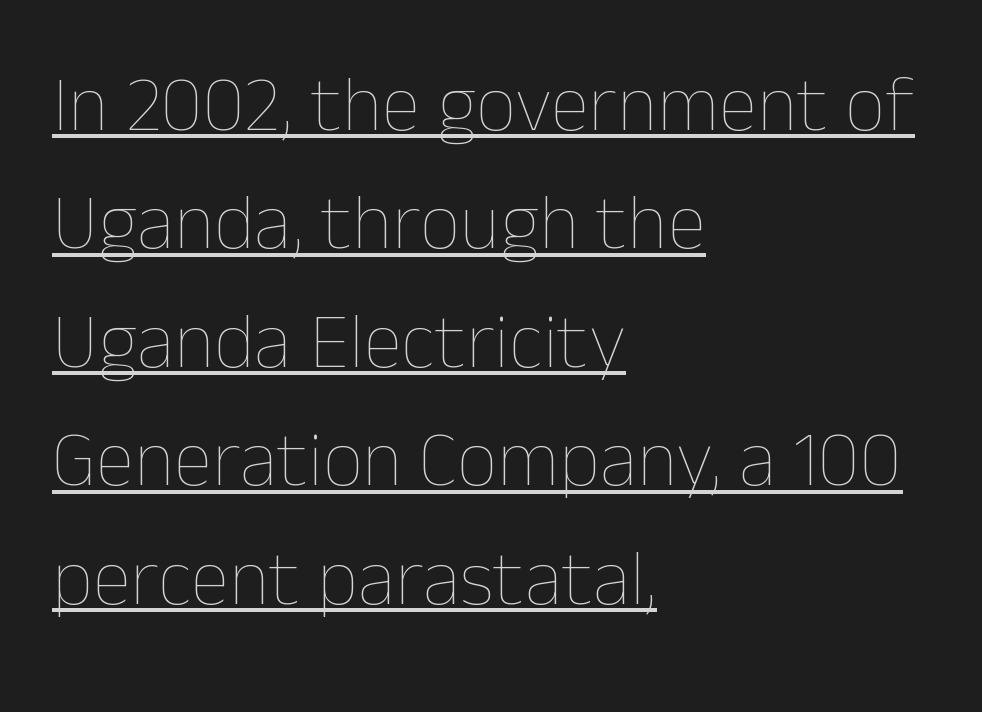
Q: Is the text bold? A: No.
Q: Is the text italic (slanted)? A: No, it is upright.
Q: Is the text underlined? A: Yes.
Q: How is the paragraph aligned? A: Left-aligned.
Q: Is the spacing between letters normal or unusually wide? A: Normal.
Q: Is the spacing between lines tight, normal or loose? A: Normal.
Q: Width (condensed, normal, or wide)? A: Normal.
Q: Stroke contrast? A: Low.
Q: x-height? A: Medium.
Q: Monospaced? A: No.
